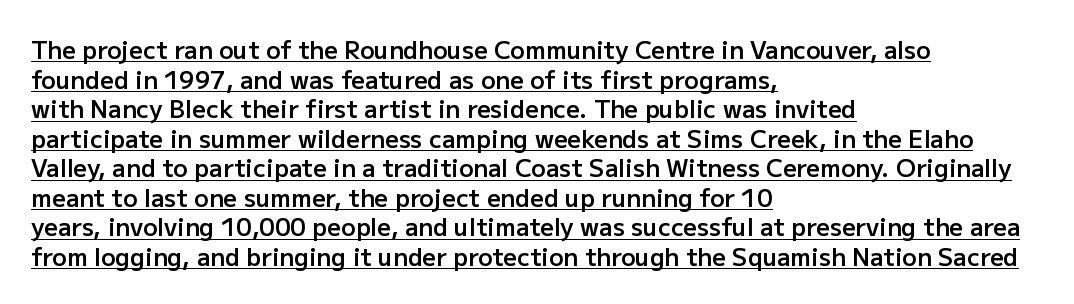
Q: Is the text bold? A: Semi-bold.
Q: Is the text italic (slanted)? A: No, it is upright.
Q: Is the text underlined? A: Yes.
Q: How is the paragraph aligned? A: Left-aligned.
Q: Is the spacing between letters normal or unusually wide? A: Normal.
